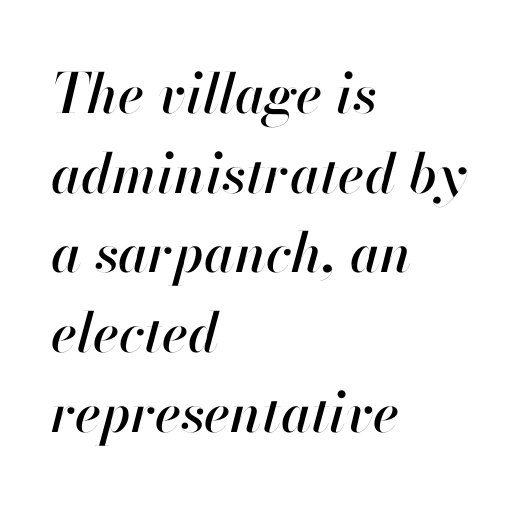
Q: Is the text italic (slanted)? A: Yes, it leans right by about 13 degrees.
Q: Is the text underlined? A: No.
Q: How is the paragraph aligned? A: Left-aligned.
Q: Is the spacing between letters normal or unusually wide? A: Normal.
Q: Is the spacing between lines tight, normal or loose? A: Normal.
Q: Width (condensed, normal, or wide)? A: Normal.
Q: Stroke contrast? A: High.
Q: x-height? A: Small.
Q: Monospaced? A: No.
